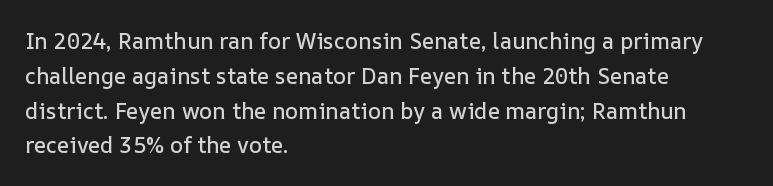
The letters stand straight up with perfectly vertical stems. The strip under each line holds only bare page. Each new line begins a customary step beneath the previous one. Inter-character spacing is left at the font's built-in metrics. The paragraph shown leans on its left margin.
